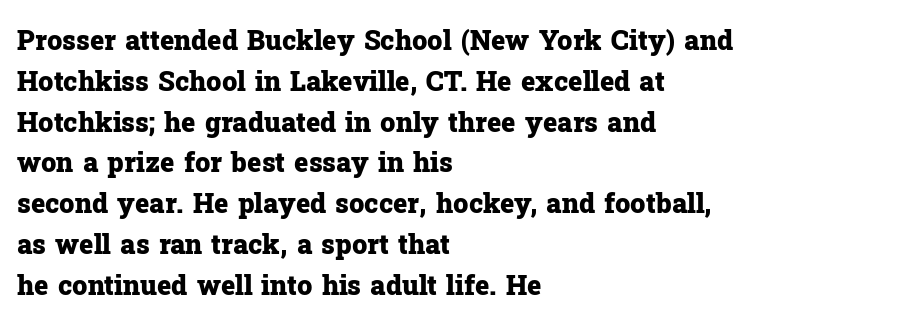
The image shows 27 px bold type, upright; set left-aligned, normal line spacing (1.51x), normal letter spacing, not underlined.
